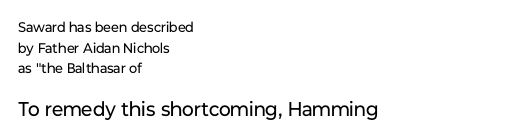
{"italic": "no", "bold": "no", "underline": "no", "align": "left", "line_spacing": "normal", "line_spacing_ratio": 1.47, "letter_spacing": "normal", "letter_spacing_em": 0.0, "larger_block": "second", "size_ratio": 1.43, "glyph_px": 20}
